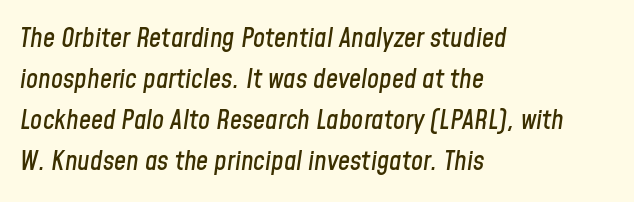
{"italic": "yes", "lean": "right", "slant_degrees": 8, "underline": "no", "align": "left", "line_spacing": "normal", "line_spacing_ratio": 1.52, "letter_spacing": "normal", "letter_spacing_em": 0.0, "glyph_px": 27}
